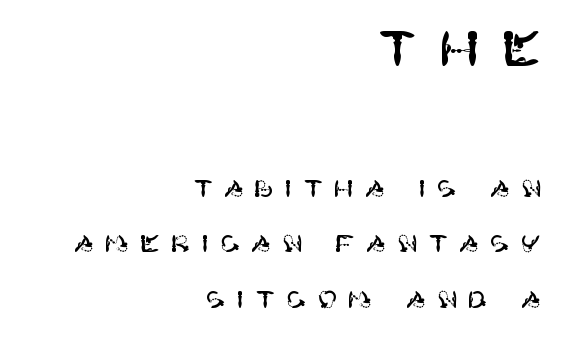
Q: Is the text italic (slanted)? A: No, it is upright.
Q: Is the typeface a serif or a sans-serif typeface? A: Sans-serif.
Q: Is the text underlined? A: No.
Q: How is the paragraph aligned? A: Right-aligned.
Q: Is the spacing between letters normal or unusually wide? A: Unusually wide.
Q: Is the spacing between lines tight, normal or loose? A: Loose.
Q: Which block of text is set in a larger size, the first (top) or the second (bottom)? A: The first (top) one.
Q: Width (condensed, normal, or wide)? A: Normal.
Q: Stroke contrast? A: High.
Q: x-height? A: Large.
